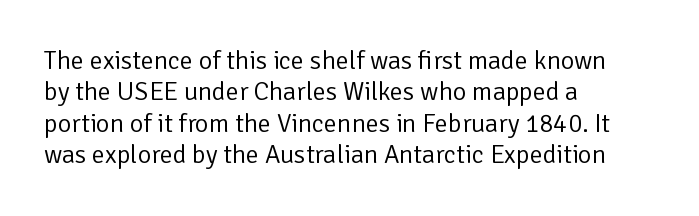
The image shows 26 px text type, upright; set left-aligned, line spacing 1.21x, normal letter spacing, not underlined.
